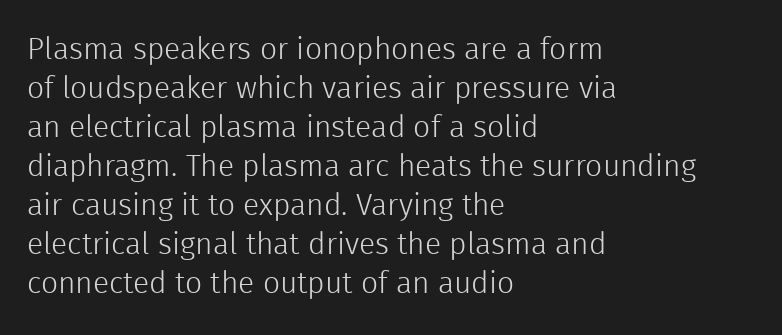
{"serif": "no", "italic": "no", "bold": "no", "weight": "light", "width": "normal", "x_height": "medium", "monospaced": "no", "underline": "no", "align": "left", "line_spacing": "normal", "line_spacing_ratio": 1.3, "letter_spacing": "normal", "letter_spacing_em": 0.0, "glyph_px": 30}
